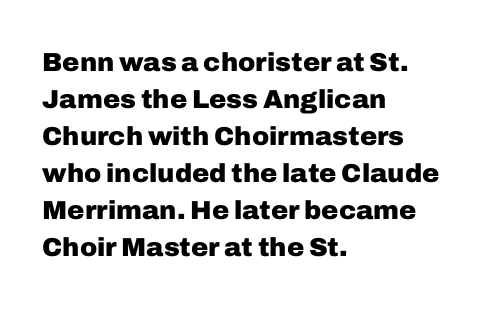
Q: Is the text bold? A: Yes.
Q: Is the text italic (slanted)? A: No, it is upright.
Q: Is the text underlined? A: No.
Q: How is the paragraph aligned? A: Left-aligned.
Q: Is the spacing between letters normal or unusually wide? A: Normal.
Q: Is the spacing between lines tight, normal or loose? A: Normal.
